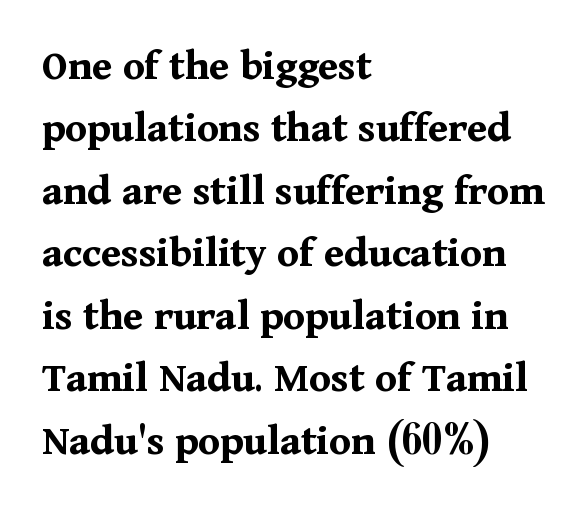
{"serif": "yes", "italic": "no", "bold": "yes", "weight": "bold", "width": "normal", "stroke_contrast": "medium", "x_height": "medium", "monospaced": "no", "underline": "no", "align": "left", "line_spacing": "normal", "line_spacing_ratio": 1.42, "letter_spacing": "normal", "letter_spacing_em": 0.0, "glyph_px": 44}
